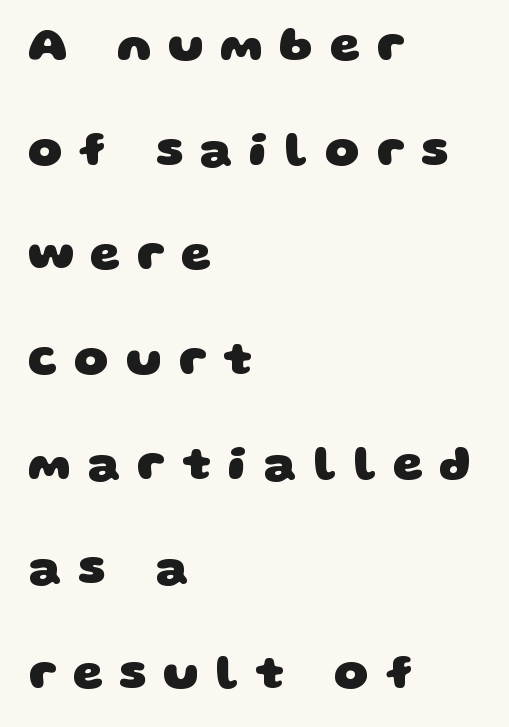
{"serif": "no", "bold": "yes", "weight": "heavy", "width": "wide", "stroke_contrast": "low", "x_height": "large", "monospaced": "no", "underline": "no", "align": "left", "line_spacing": "loose", "line_spacing_ratio": 2.18, "letter_spacing": "wide", "letter_spacing_em": 0.34, "glyph_px": 48}
